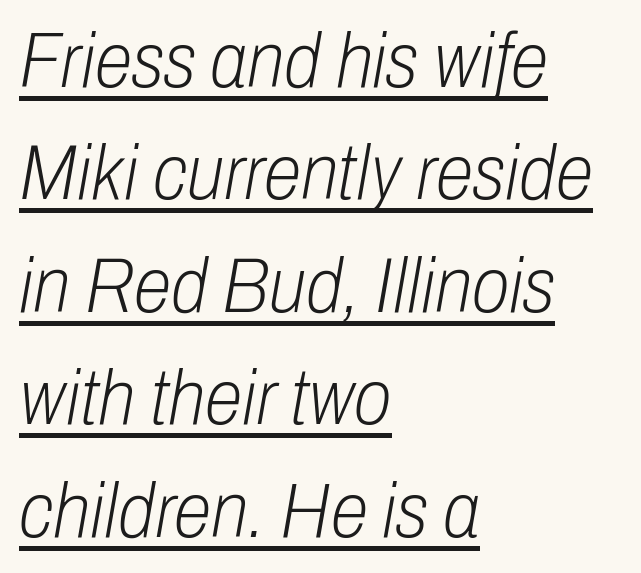
Q: Is the text bold? A: No.
Q: Is the text italic (slanted)? A: Yes, it leans right by about 10 degrees.
Q: Is the text underlined? A: Yes.
Q: How is the paragraph aligned? A: Left-aligned.
Q: Is the spacing between letters normal or unusually wide? A: Normal.
Q: Is the spacing between lines tight, normal or loose? A: Normal.
Q: Width (condensed, normal, or wide)? A: Condensed.
Q: Stroke contrast? A: Low.
Q: x-height? A: Medium.
Q: Monospaced? A: No.
